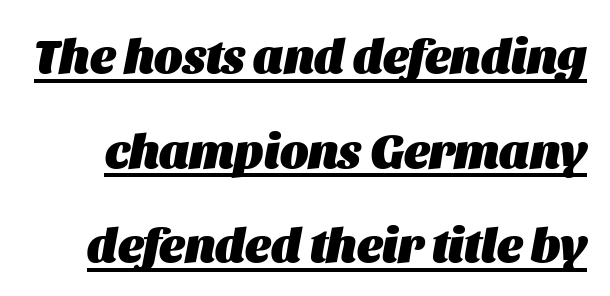
The image shows 48 px heavy type, italic (leaning right); set loose line spacing (1.97x), normal letter spacing, underlined; medium stroke contrast and a large x-height.
